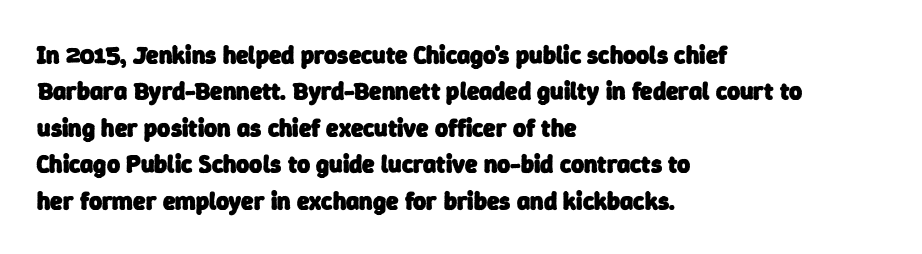
{"bold": "yes", "underline": "no", "align": "left", "line_spacing": "normal", "line_spacing_ratio": 1.46, "letter_spacing": "normal", "letter_spacing_em": 0.0, "glyph_px": 25}
